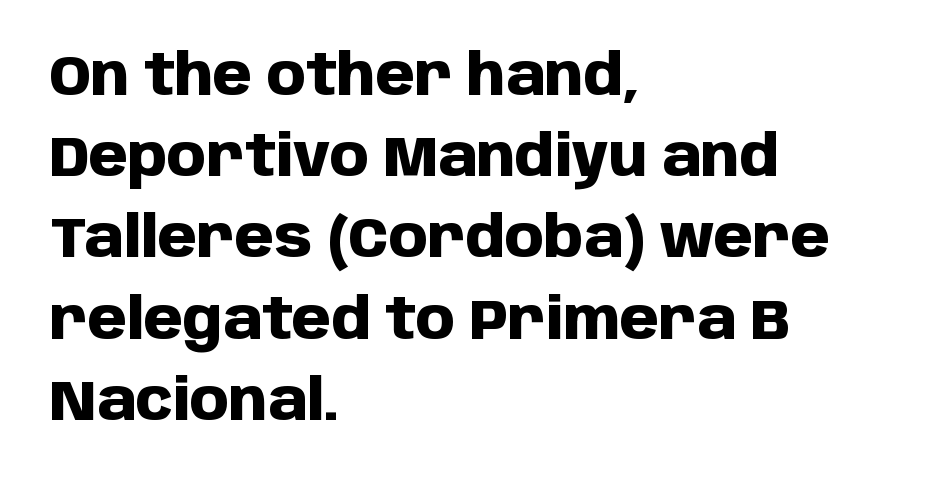
Varying glyph widths throughout — classic text-font behaviour. A roman cut, with each character standing at attention. Regarding leading, the lines here are spaced in the standard way. The type is set solid horizontally, with unmodified tracking. Layout note: lines flush left. The passage shown is typeset with a sans-serif family.
